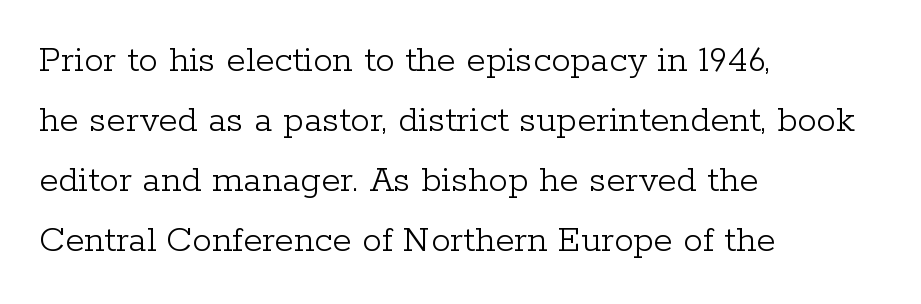
The image shows 39 px light serif type, upright; set left-aligned, normal line spacing (1.54x), normal letter spacing, not underlined; low stroke contrast and a medium x-height.
